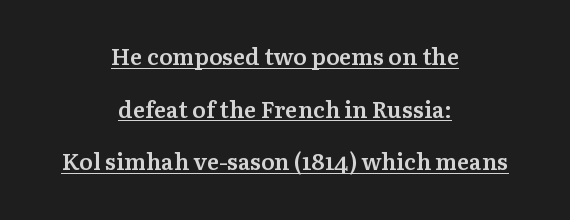
Q: Is the text bold? A: Semi-bold.
Q: Is the text italic (slanted)? A: No, it is upright.
Q: Is the text underlined? A: Yes.
Q: How is the paragraph aligned? A: Centered.
Q: Is the spacing between letters normal or unusually wide? A: Normal.
Q: Is the spacing between lines tight, normal or loose? A: Loose.
